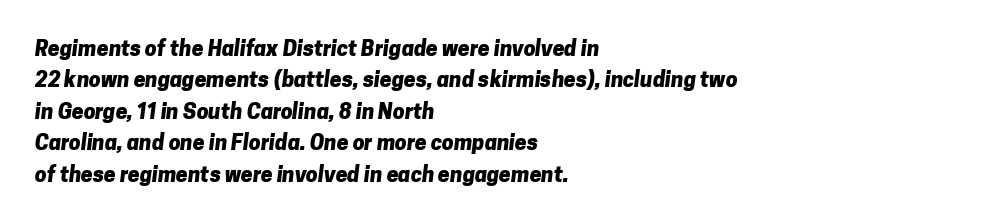
The image shows 21 px bold type; set left-aligned, normal line spacing (1.5x), normal letter spacing, not underlined.
